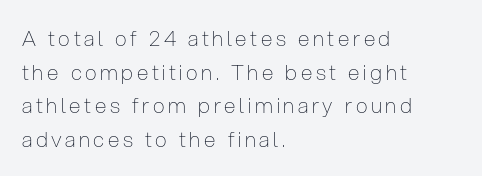
The image shows 21 px text type, upright; set left-aligned, normal line spacing (1.6x), not underlined.
